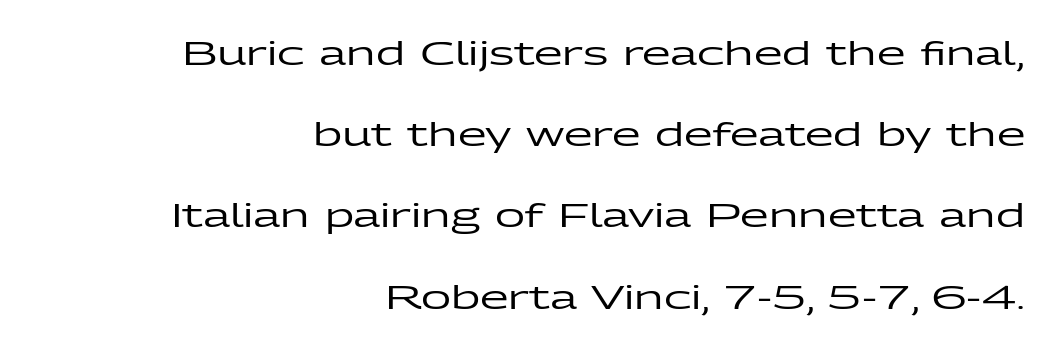
Q: Is the text italic (slanted)? A: No, it is upright.
Q: Is the typeface a serif or a sans-serif typeface? A: Sans-serif.
Q: Is the text underlined? A: No.
Q: How is the paragraph aligned? A: Right-aligned.
Q: Is the spacing between letters normal or unusually wide? A: Normal.
Q: Is the spacing between lines tight, normal or loose? A: Loose.
Q: Width (condensed, normal, or wide)? A: Wide.
Q: Stroke contrast? A: Low.
Q: x-height? A: Medium.
Q: Monospaced? A: No.
